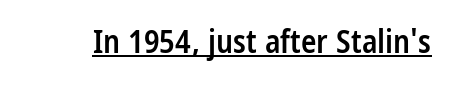
Q: Is the text bold? A: Semi-bold.
Q: Is the text italic (slanted)? A: No, it is upright.
Q: Is the typeface a serif or a sans-serif typeface? A: Sans-serif.
Q: Is the text underlined? A: Yes.
Q: Is the spacing between letters normal or unusually wide? A: Normal.
Q: Width (condensed, normal, or wide)? A: Condensed.
Q: Stroke contrast? A: Low.
Q: x-height? A: Medium.
Q: Monospaced? A: No.
